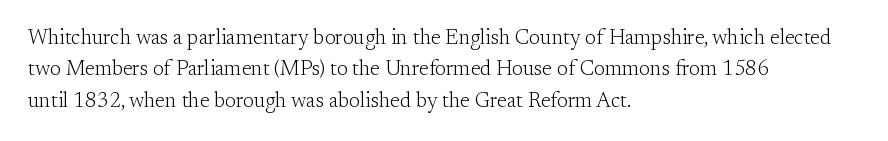
The image shows 21 px text type, upright; set left-aligned, normal line spacing (1.5x), normal letter spacing, not underlined.
